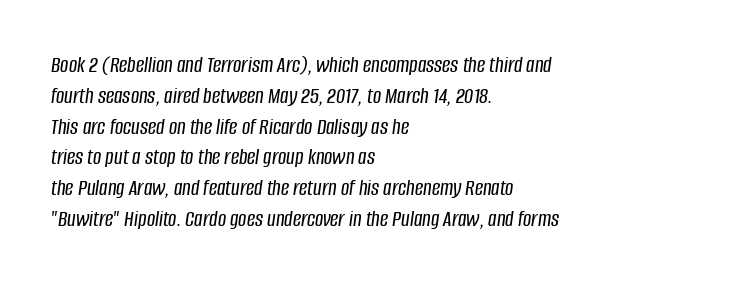
Rendered with sloped, italic letterforms. The compositor pushed each line to the left boundary. The words here are not underlined. There is no visible air inserted between adjacent glyphs.
